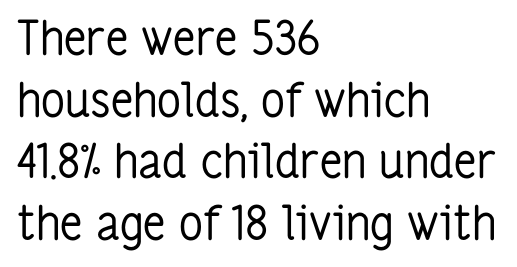
The image shows 47 px regular-weight, condensed sans-serif type, upright; set left-aligned, normal line spacing (1.31x), normal letter spacing, not underlined; low stroke contrast and a medium x-height.
